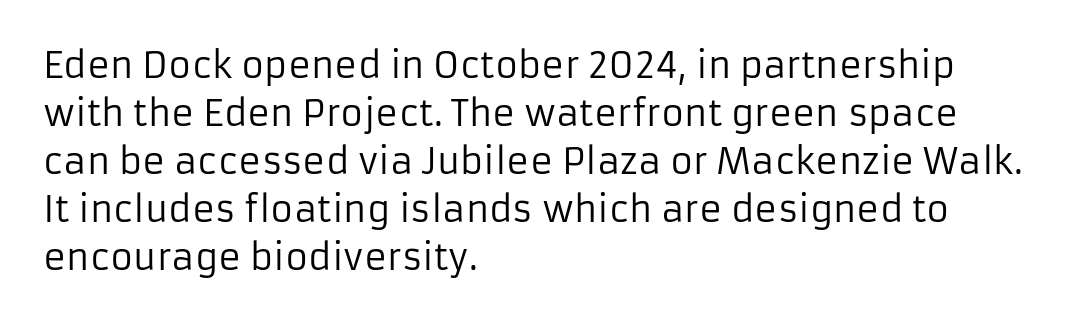
{"serif": "no", "italic": "no", "bold": "no", "weight": "regular", "width": "normal", "stroke_contrast": "low", "x_height": "medium", "monospaced": "no", "underline": "no", "align": "left", "line_spacing": "normal", "line_spacing_ratio": 1.37, "letter_spacing": "normal", "letter_spacing_em": 0.0, "glyph_px": 35}
